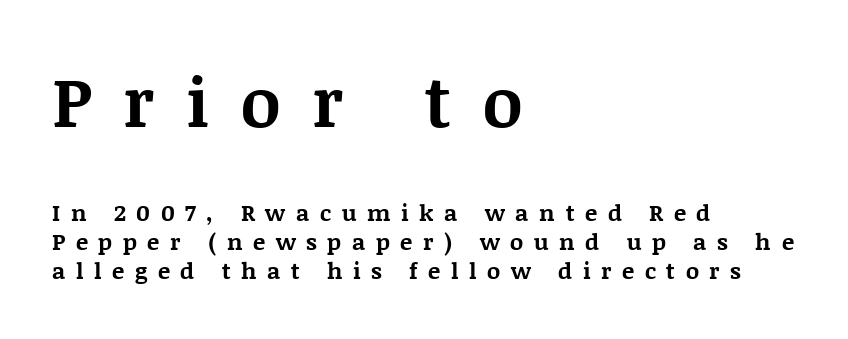
Q: Is the text bold? A: Yes.
Q: Is the text italic (slanted)? A: No, it is upright.
Q: Is the typeface a serif or a sans-serif typeface? A: Serif.
Q: Is the text underlined? A: No.
Q: How is the paragraph aligned? A: Left-aligned.
Q: Is the spacing between letters normal or unusually wide? A: Unusually wide.
Q: Is the spacing between lines tight, normal or loose? A: Normal.
Q: Which block of text is set in a larger size, the first (top) or the second (bottom)? A: The first (top) one.
Q: Width (condensed, normal, or wide)? A: Normal.
Q: Stroke contrast? A: Medium.
Q: x-height? A: Large.
Q: Monospaced? A: No.
